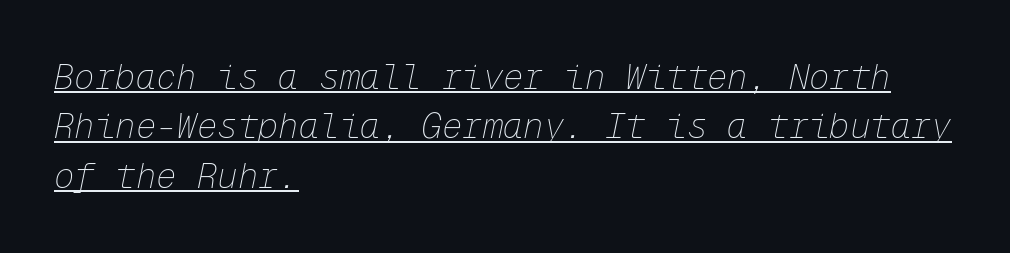
The image shows 34 px thin type, italic (leaning right), monospaced; set left-aligned, normal line spacing (1.45x), normal letter spacing, underlined; low stroke contrast and a medium x-height.
